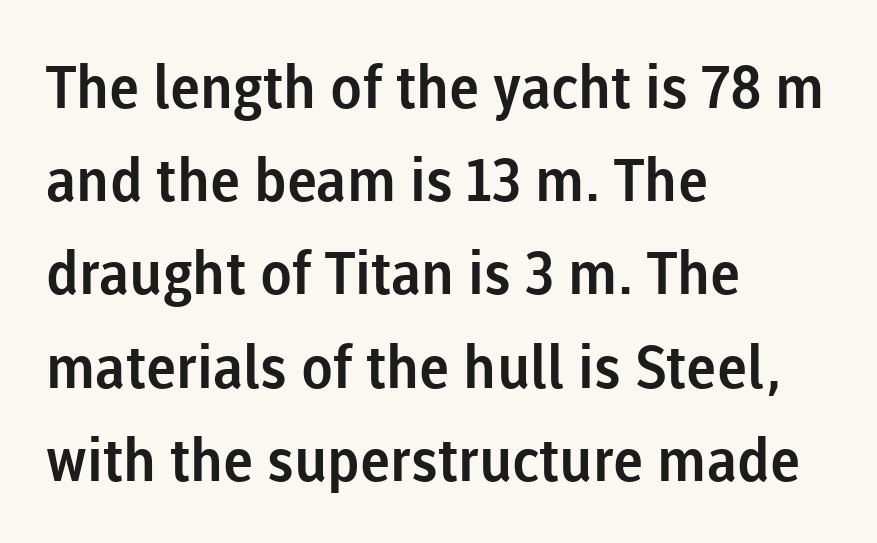
Where is the straight margin? On the left. Is this a fixed-width face? No — the glyphs have proportional, varying widths. Standard letterfit; no display-style spreading of the glyphs. Normally led — the rows are evenly, conventionally spaced.
